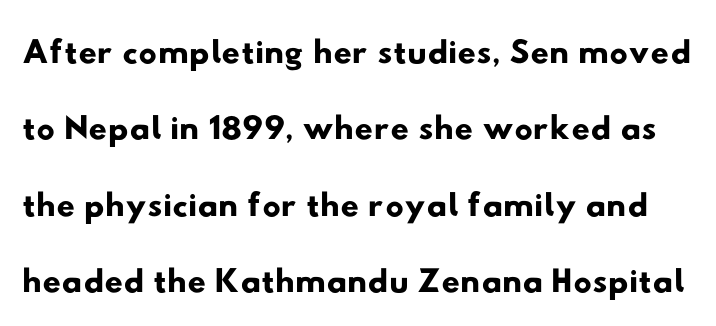
The image shows 51 px wide sans-serif type; set normal line spacing (1.5x), normal letter spacing, not underlined; low stroke contrast and a small x-height.
